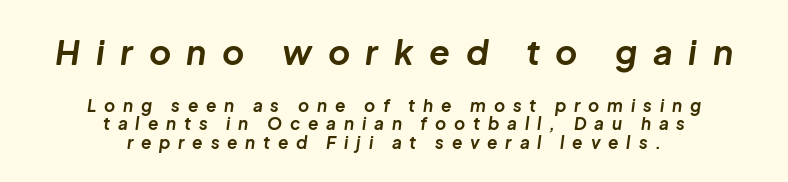
The image shows 34 px bold type, italic (leaning right); set centered, tight line spacing (1.1x), unusually wide letter spacing (+0.46 em), not underlined; the first (top) block is 2.0x larger; low stroke contrast and a medium x-height.
